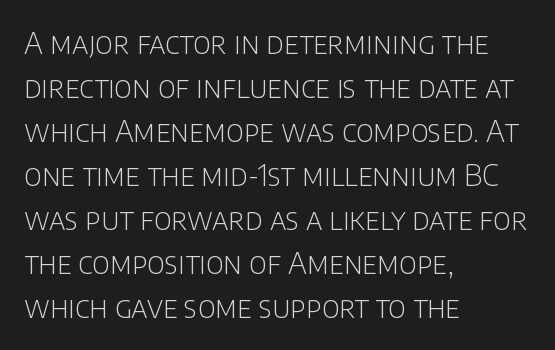
Proportional: the letters do not fall into vertical columns. Check under the words: just untouched page. Look at the tracking — it's just the regular setting, nothing added. Which margin do the lines hug? The left one — the right edge is uneven.
